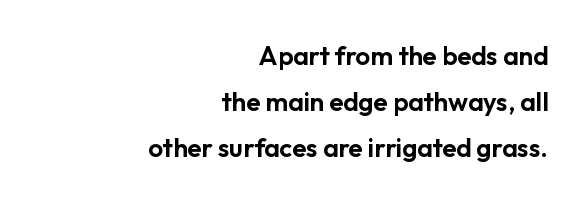
{"italic": "no", "underline": "no", "align": "right", "line_spacing_ratio": 1.77, "letter_spacing": "normal", "letter_spacing_em": 0.0, "glyph_px": 26}
